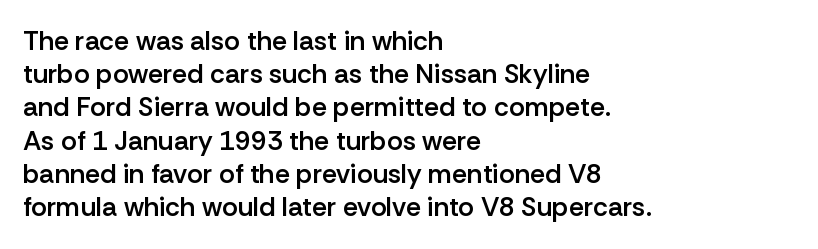
Q: Is the text bold? A: Semi-bold.
Q: Is the text italic (slanted)? A: No, it is upright.
Q: Is the text underlined? A: No.
Q: How is the paragraph aligned? A: Left-aligned.
Q: Is the spacing between letters normal or unusually wide? A: Normal.
